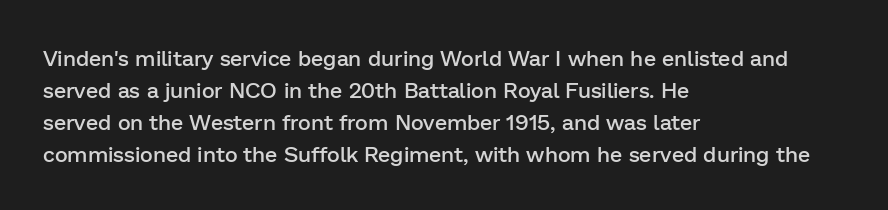
Q: Is the text bold? A: Semi-bold.
Q: Is the text italic (slanted)? A: No, it is upright.
Q: Is the text underlined? A: No.
Q: How is the paragraph aligned? A: Left-aligned.
Q: Is the spacing between letters normal or unusually wide? A: Normal.
Q: Is the spacing between lines tight, normal or loose? A: Normal.
